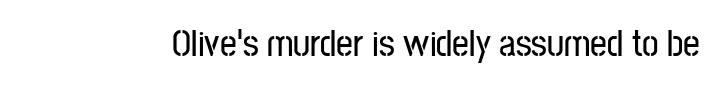
{"serif": "no", "italic": "no", "width": "condensed", "stroke_contrast": "low", "x_height": "medium", "monospaced": "no", "underline": "no", "letter_spacing": "normal", "letter_spacing_em": 0.0, "glyph_px": 37}
